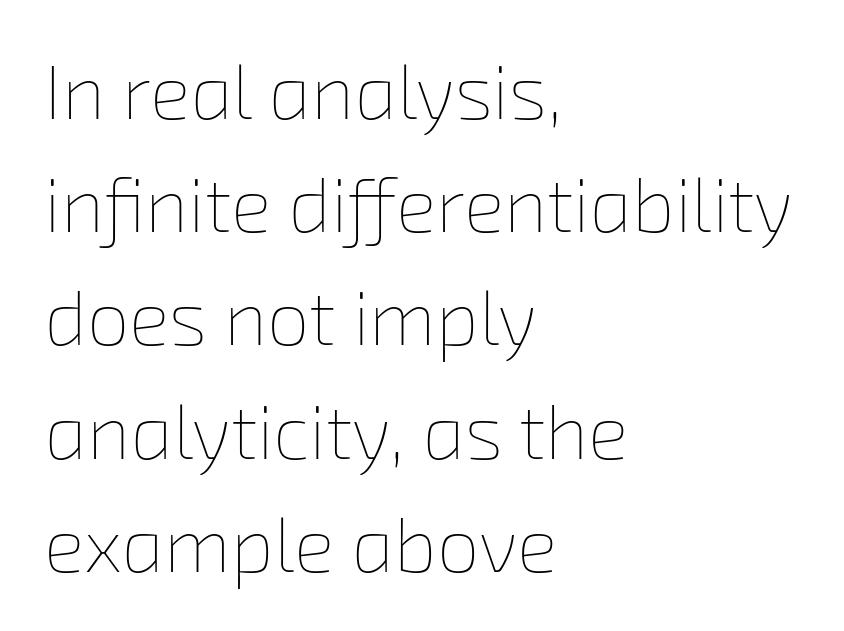
The image shows 76 px thin type; set left-aligned, normal line spacing (1.49x), normal letter spacing, not underlined; low stroke contrast and a medium x-height.
